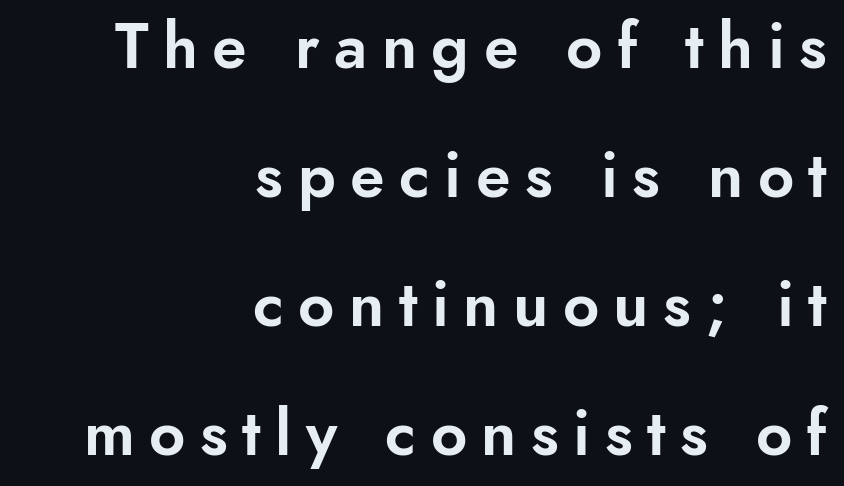
The image shows 63 px sans-serif type, upright; set right-aligned, loose line spacing (2.05x), unusually wide letter spacing (+0.23 em), not underlined; low stroke contrast and a small x-height.
